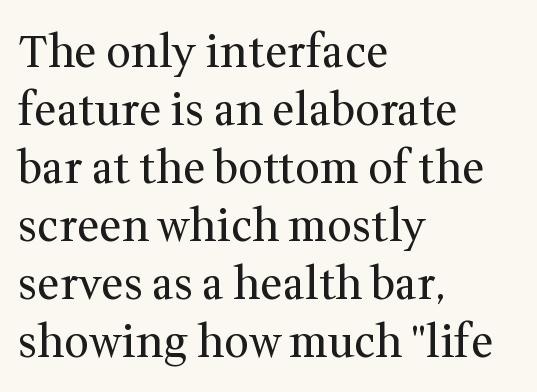
{"serif": "yes", "italic": "no", "bold": "no", "weight": "regular", "width": "normal", "stroke_contrast": "medium", "x_height": "medium", "monospaced": "no", "underline": "no", "align": "left", "line_spacing": "normal", "line_spacing_ratio": 1.32, "letter_spacing": "normal", "letter_spacing_em": 0.0, "glyph_px": 44}
